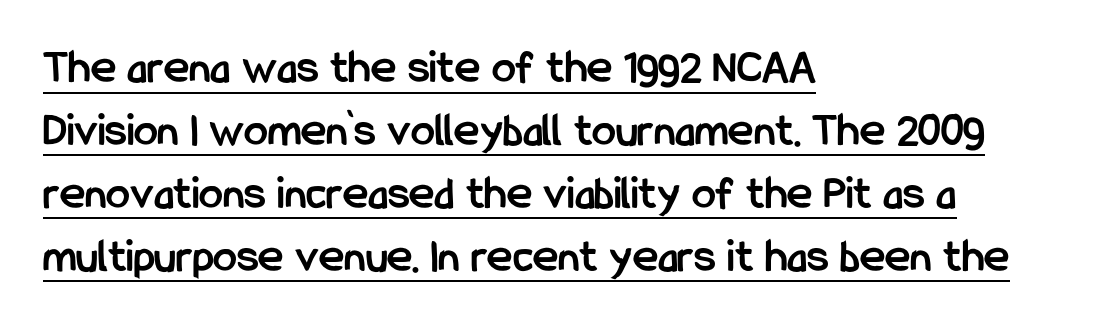
{"serif": "no", "italic": "no", "bold": "yes", "weight": "semibold", "width": "condensed", "stroke_contrast": "low", "x_height": "medium", "monospaced": "no", "underline": "yes", "align": "left", "line_spacing": "normal", "line_spacing_ratio": 1.31, "letter_spacing": "normal", "letter_spacing_em": 0.0, "glyph_px": 48}
